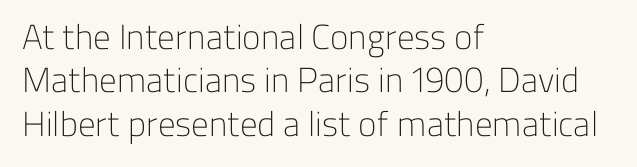
Does the lettering tilt? It doesn't — this is upright. The ragged edge is on the right, which tells us the setting is flush left. The typeface has the unassuming heft of standard copy or less. The words here are not underlined.
